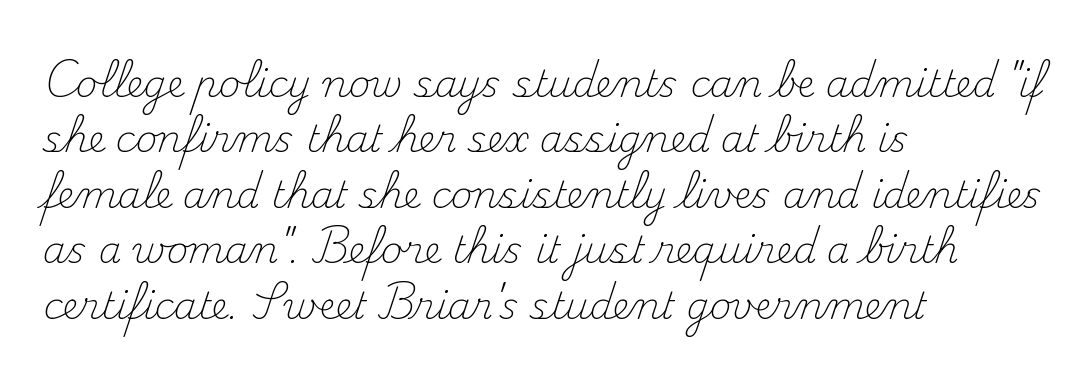
The image shows 37 px light serif type; set left-aligned, normal line spacing (1.5x), normal letter spacing, not underlined; medium stroke contrast and a small x-height.
